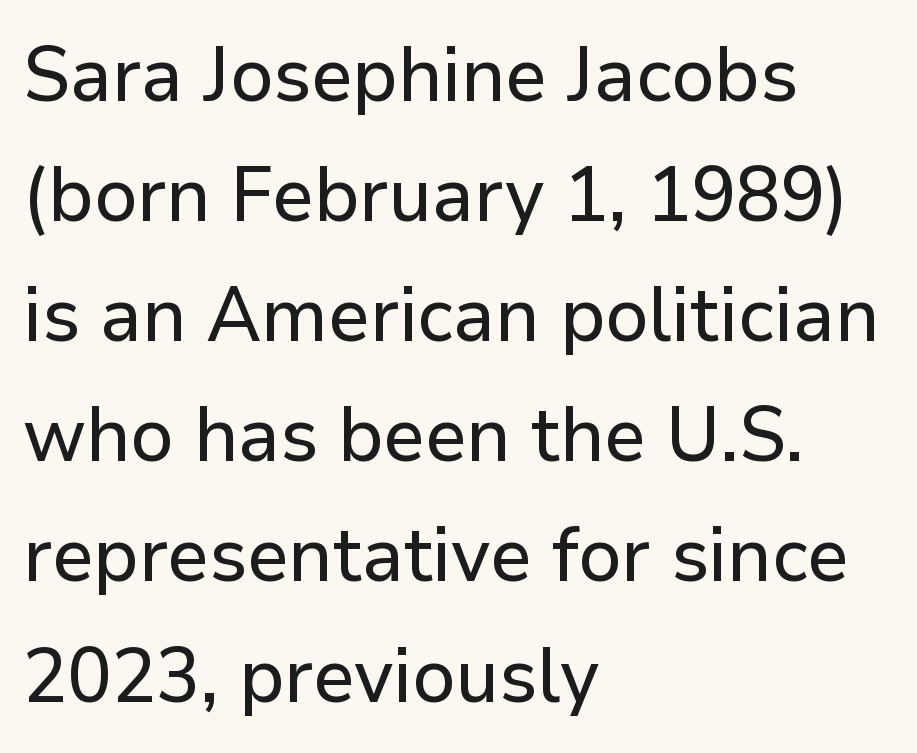
The image shows 77 px sans-serif type, upright; set left-aligned, normal line spacing (1.56x), normal letter spacing, not underlined; low stroke contrast and a medium x-height.
